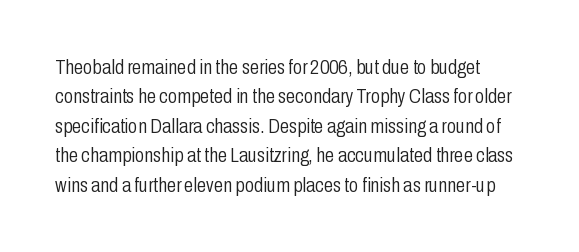
{"italic": "no", "bold": "no", "underline": "no", "line_spacing": "normal", "line_spacing_ratio": 1.4, "letter_spacing": "normal", "letter_spacing_em": 0.0, "glyph_px": 21}
